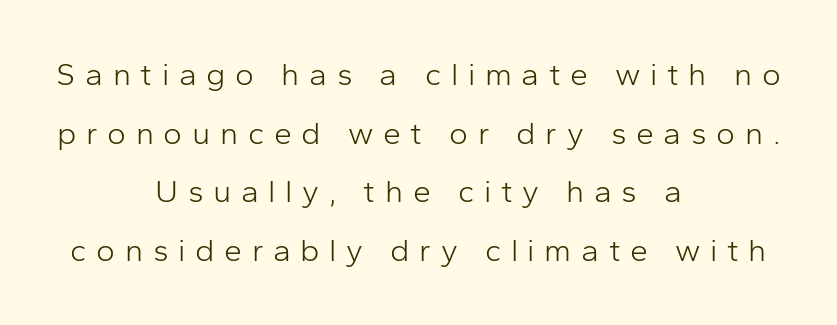
Proportional: the letters do not fall into vertical columns. This is roman type, the default non-slanted kind. Bold? No — there's no thickening of the strokes. A bare baseline throughout the passage.
